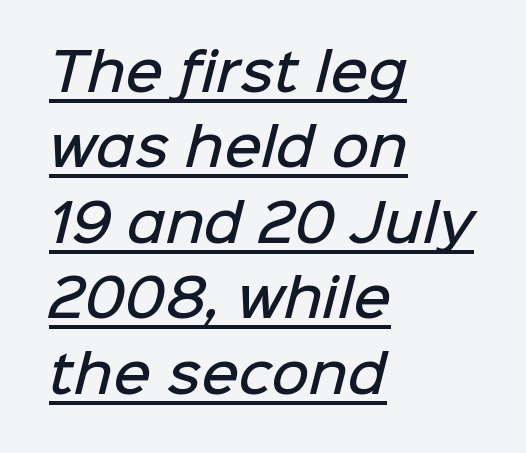
The image shows 52 px semibold sans-serif type; set left-aligned, normal line spacing (1.45x), normal letter spacing, underlined; low stroke contrast and a medium x-height.
